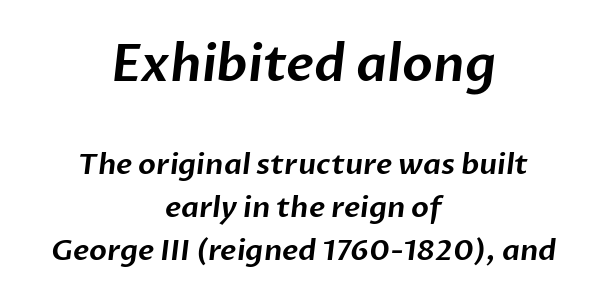
{"serif": "no", "width": "normal", "stroke_contrast": "low", "x_height": "medium", "monospaced": "no", "underline": "no", "align": "center", "line_spacing": "normal", "line_spacing_ratio": 1.48, "letter_spacing": "normal", "letter_spacing_em": 0.0, "larger_block": "first", "size_ratio": 1.72, "glyph_px": 50}
